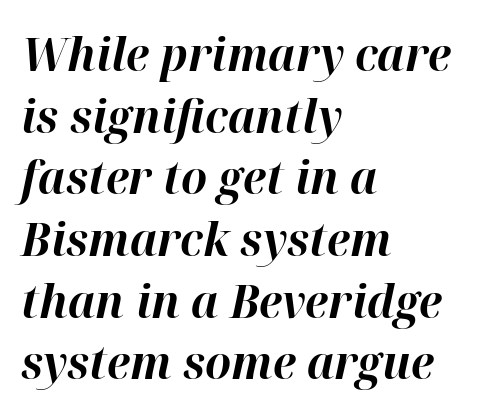
These lines keep a tight, regular rhythm from letter to letter. Quick note: underline off. Bold? Absolutely — the strokes are thick and heavy. Here the designer chose a conventional face with non-uniform glyph widths.
